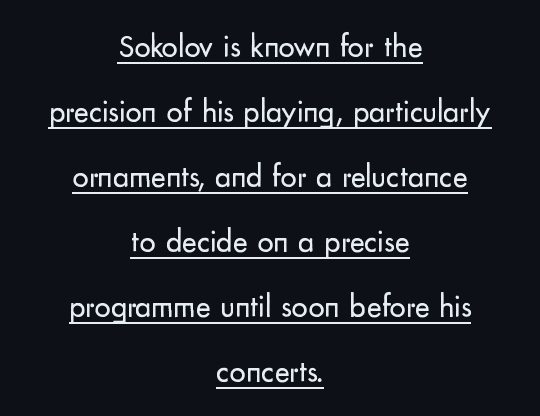
The image shows 32 px regular-weight sans-serif type, upright; set centered, loose line spacing (2.03x), normal letter spacing, underlined; low stroke contrast and a small x-height.
